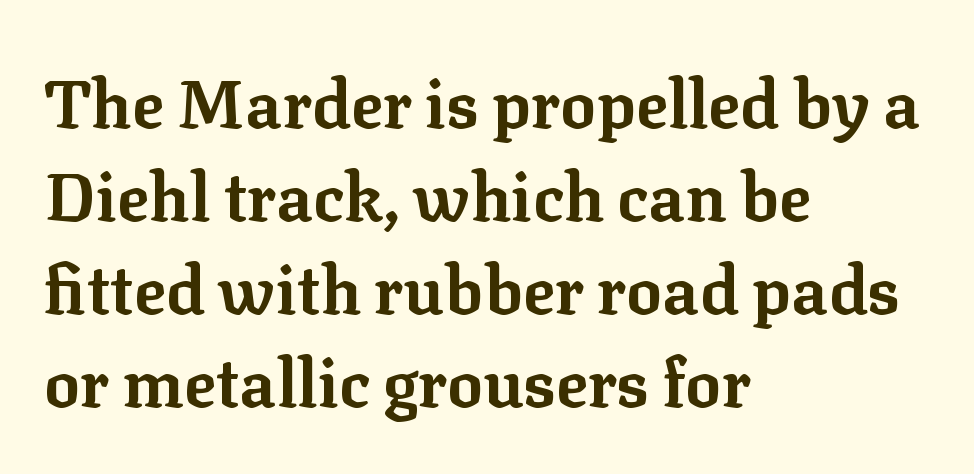
The tracking reads as untouched default to a designer's eye. Is this a sans? No — the strokes have serifs. The rows are spaced the way most documents space them. Line starts are locked; line ends wander.
